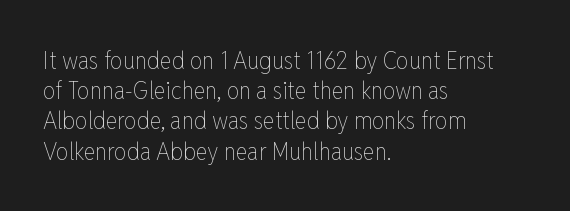
Q: Is the text bold? A: No.
Q: Is the text italic (slanted)? A: No, it is upright.
Q: Is the text underlined? A: No.
Q: How is the paragraph aligned? A: Left-aligned.
Q: Is the spacing between letters normal or unusually wide? A: Normal.
